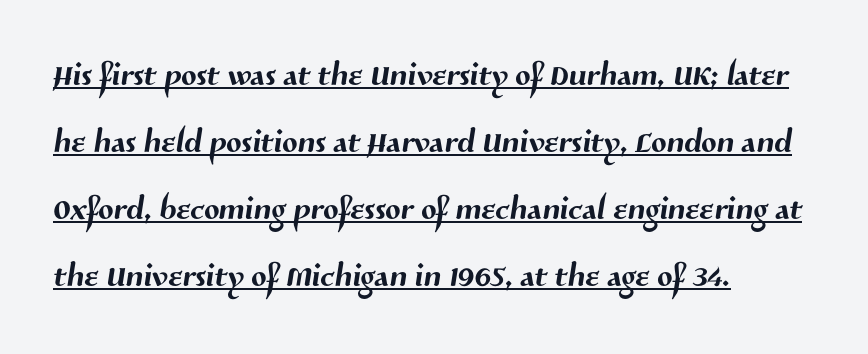
Students, observe: this is what conventionally led text looks like. Compared with typical body copy, the letter spacing here is the same. The ragged edge is on the right, which tells us the setting is flush left. The face used here appears with an underline applied. A typesetter would label this face a sans. Proportional: the letters do not fall into vertical columns.
